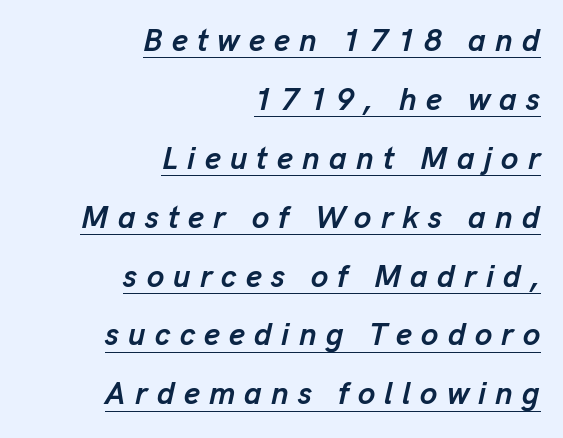
Q: Is the text bold? A: Yes.
Q: Is the text italic (slanted)? A: Yes, it leans right by about 13 degrees.
Q: Is the text underlined? A: Yes.
Q: How is the paragraph aligned? A: Right-aligned.
Q: Is the spacing between letters normal or unusually wide? A: Unusually wide.
Q: Is the spacing between lines tight, normal or loose? A: Loose.
Q: Width (condensed, normal, or wide)? A: Normal.
Q: Stroke contrast? A: Low.
Q: x-height? A: Medium.
Q: Monospaced? A: No.
